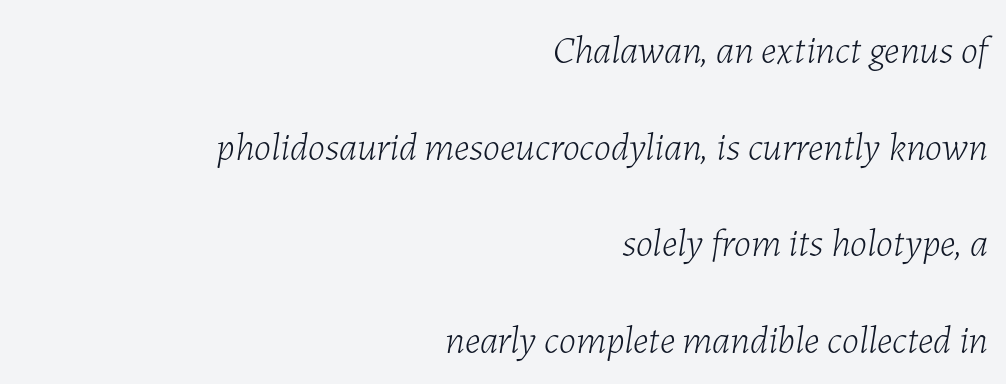
Q: Is the text bold? A: No.
Q: Is the text italic (slanted)? A: Yes, it leans right by about 7 degrees.
Q: Is the text underlined? A: No.
Q: How is the paragraph aligned? A: Right-aligned.
Q: Is the spacing between letters normal or unusually wide? A: Normal.
Q: Is the spacing between lines tight, normal or loose? A: Loose.
Q: Width (condensed, normal, or wide)? A: Normal.
Q: Stroke contrast? A: Low.
Q: x-height? A: Medium.
Q: Monospaced? A: No.
